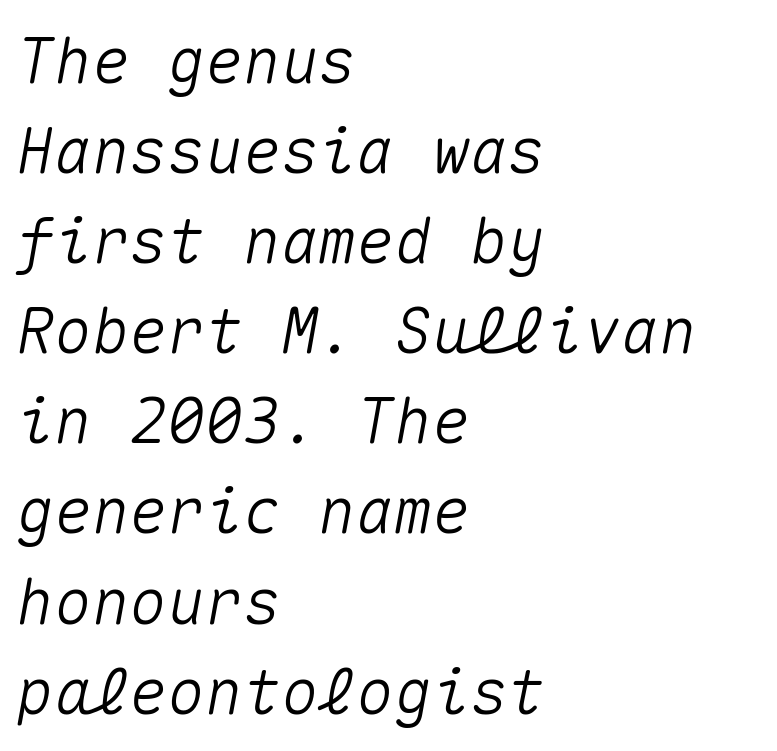
The image shows 63 px text type, italic (leaning right), monospaced; set left-aligned, normal line spacing (1.43x), normal letter spacing, not underlined; medium stroke contrast and a medium x-height.
